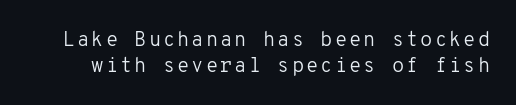
Q: Is the text bold? A: No.
Q: Is the text italic (slanted)? A: No, it is upright.
Q: Is the text underlined? A: No.
Q: Is the spacing between lines tight, normal or loose? A: Normal.
